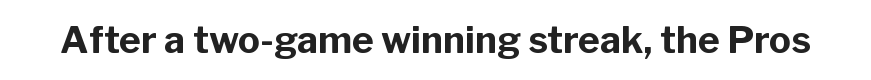
A typesetter would call this zero additional tracking. The zone under the glyphs is completely vacant. The designer went with a sans here, leaving each stem footless. Here the designer chose a conventional face with non-uniform glyph widths. Do the letters lean? They stand straight.
